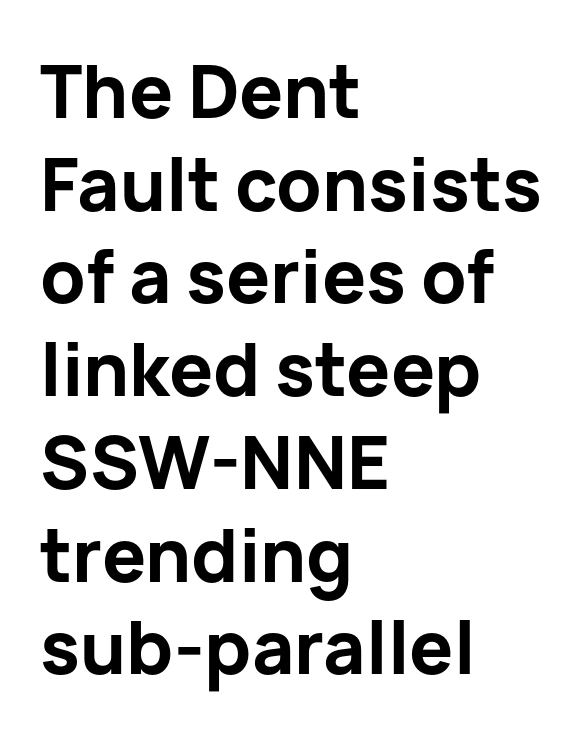
Typographic density is high because the face is bold. Baseline-to-baseline distance is the conventional proportion of letter height. This sample has the flowing, uneven cadence of proportional lettering. Compared with typical body copy, the letter spacing here is the same. The type sits square on the baseline with zero lean.
